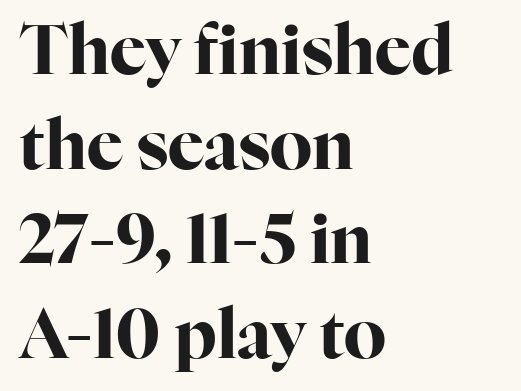
The image shows 68 px bold serif type, upright; set left-aligned, normal line spacing (1.39x), normal letter spacing, not underlined; high stroke contrast and a medium x-height.
